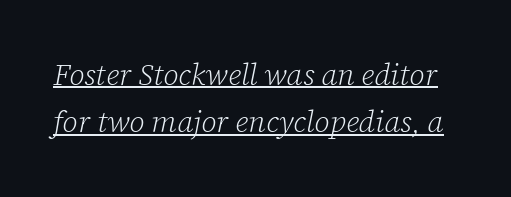
Q: Is the text bold? A: No.
Q: Is the text italic (slanted)? A: Yes, it leans right by about 12 degrees.
Q: Is the typeface a serif or a sans-serif typeface? A: Serif.
Q: Is the text underlined? A: Yes.
Q: Is the spacing between letters normal or unusually wide? A: Normal.
Q: Is the spacing between lines tight, normal or loose? A: Normal.
Q: Width (condensed, normal, or wide)? A: Normal.
Q: Stroke contrast? A: Low.
Q: x-height? A: Medium.
Q: Monospaced? A: No.
